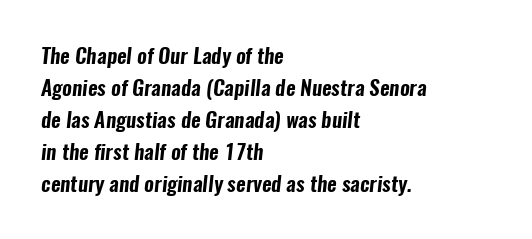
Quick note: interline space is typical. If you drew a ruler down the left edge, every line would touch it. Here the glyphs are tracked normally, forming tight word shapes. Words float on clear page, feet unadorned.
